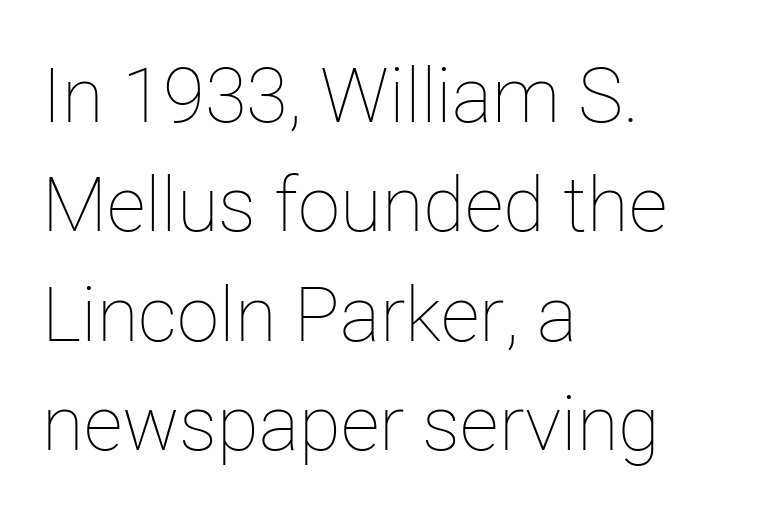
Inter-character spacing is left at the font's built-in metrics. Posture: vertical. A typesetter would call this leading conventional body-copy spacing. Is the stroke heavy? The answer is a plain regular-or-lighter.
